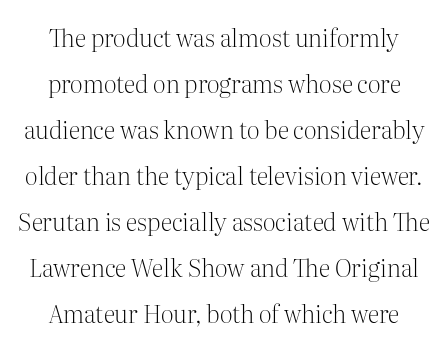
The image shows 24 px text type, upright; set loose line spacing (1.92x), normal letter spacing, not underlined.
